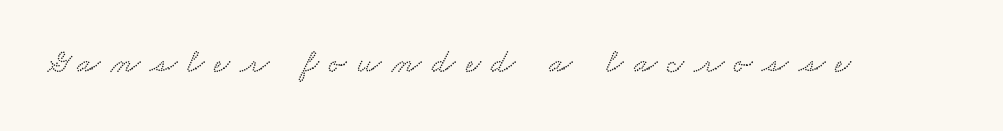
{"serif": "yes", "width": "wide", "stroke_contrast": "low", "x_height": "small", "monospaced": "no", "underline": "no", "letter_spacing": "wide", "letter_spacing_em": 0.3, "glyph_px": 34}
